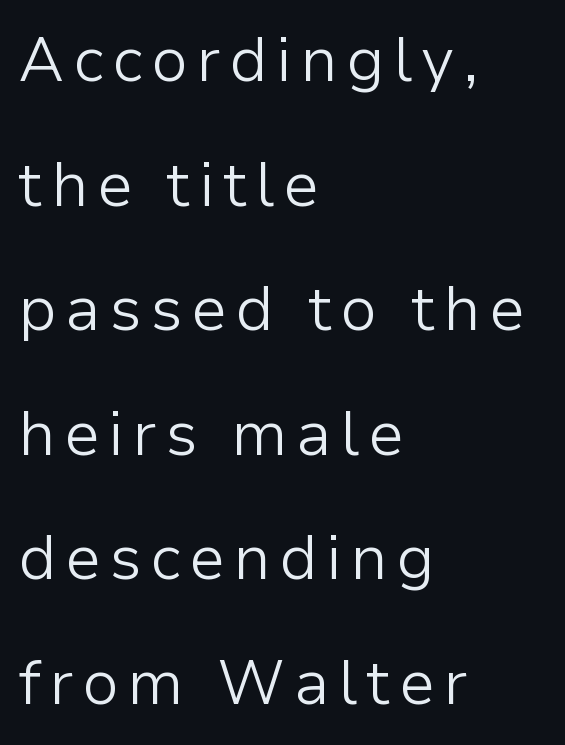
The image shows 62 px light sans-serif type, upright; set left-aligned, loose line spacing (2.01x), not underlined; low stroke contrast and a medium x-height.
